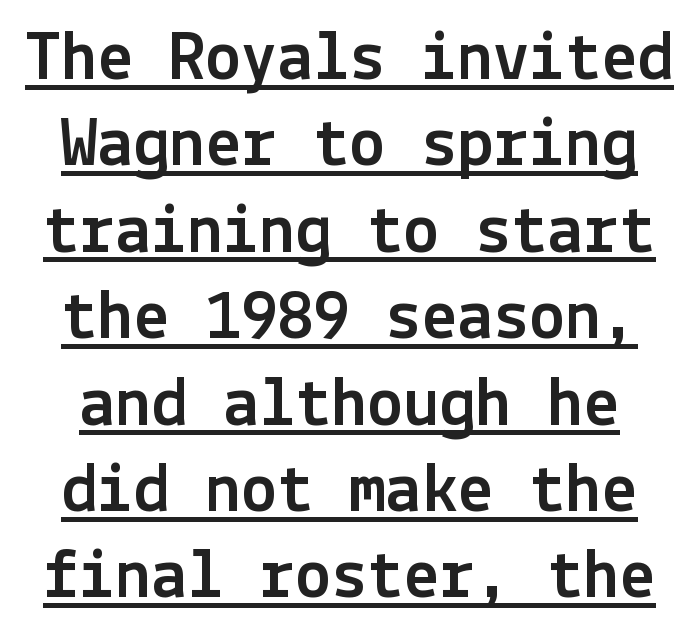
This rendering features underlined lettering. No extra tracking has been applied to these lines. The glyphs in this specimen are sans serif. This sample uses an upright cut, with every glyph sitting square on the baseline.
